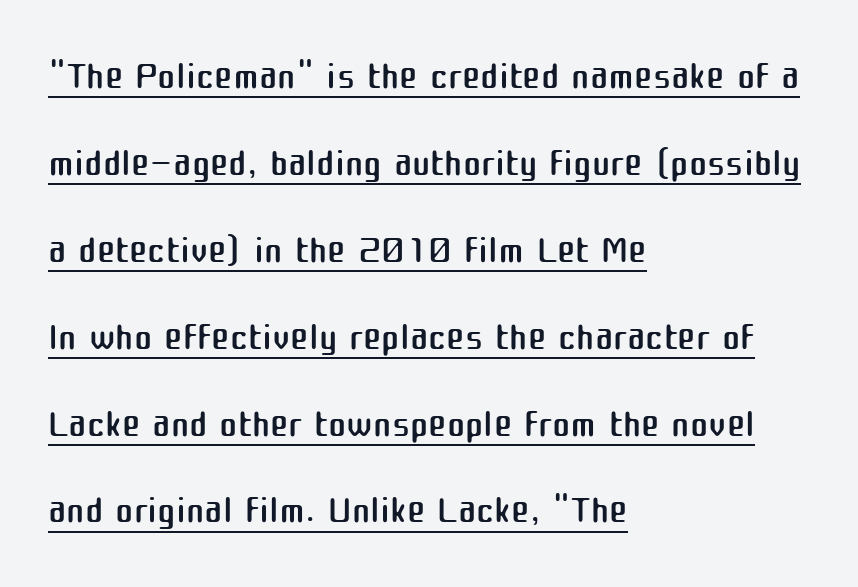
{"serif": "no", "italic": "no", "bold": "no", "weight": "regular", "width": "normal", "stroke_contrast": "medium", "x_height": "medium", "monospaced": "no", "underline": "yes", "align": "left", "line_spacing": "normal", "line_spacing_ratio": 1.58, "letter_spacing": "normal", "letter_spacing_em": 0.0, "glyph_px": 55}
